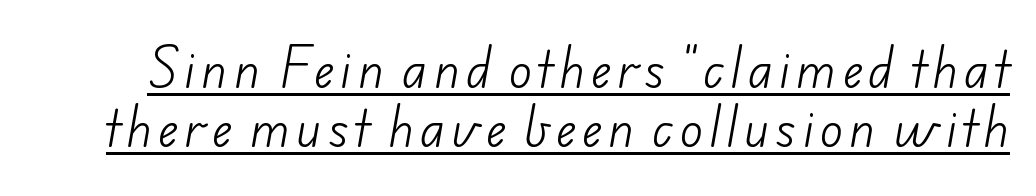
Underlining? Definitely there. Baseline-to-baseline distance is the conventional proportion of letter height. The weight tops out at a normal text grade. A typesetter would call this proportional, since set widths differ per character. The passage shown is typeset with a sans-serif family.
